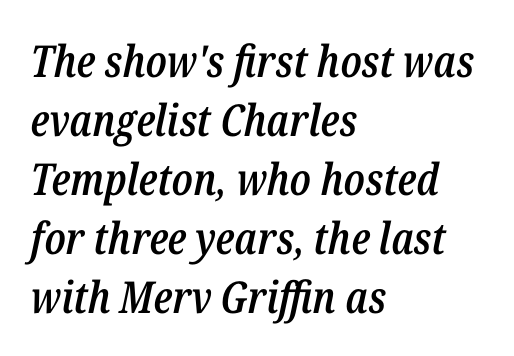
The image shows 44 px semibold, condensed type, italic (leaning right); set left-aligned, normal line spacing (1.34x), normal letter spacing, not underlined; low stroke contrast and a medium x-height.
